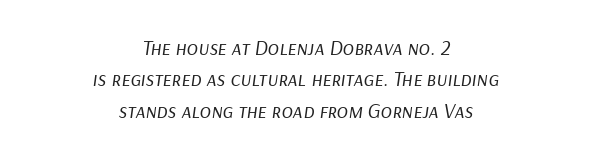
Leading matches the norm, producing a regular column. This rendering features lettering with no underline. Slant detected: the letters are inclined. Caption: standard tracking, unaltered.
